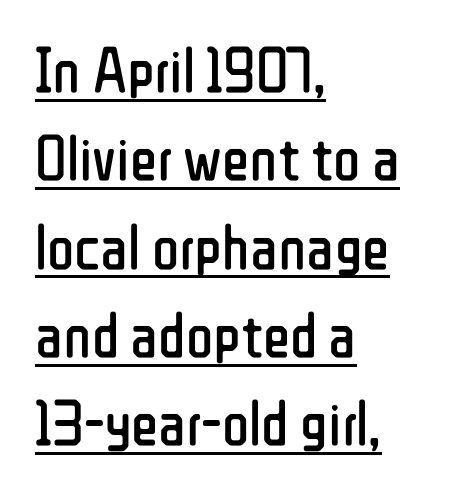
{"serif": "no", "italic": "no", "bold": "no", "weight": "regular", "width": "condensed", "stroke_contrast": "low", "x_height": "medium", "monospaced": "no", "underline": "yes", "align": "left", "line_spacing": "normal", "line_spacing_ratio": 1.38, "letter_spacing": "normal", "letter_spacing_em": 0.0, "glyph_px": 64}
